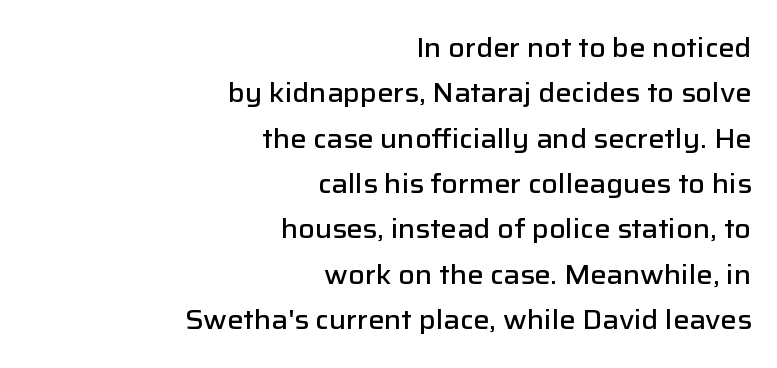
{"italic": "no", "bold": "semi", "underline": "no", "align": "right", "line_spacing": "normal", "line_spacing_ratio": 1.68, "letter_spacing": "normal", "letter_spacing_em": 0.0, "glyph_px": 27}
